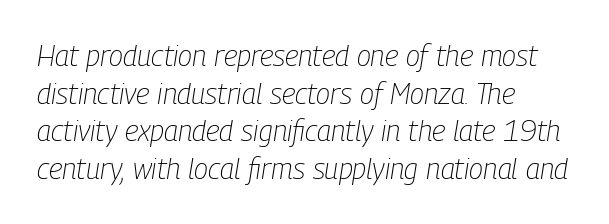
Note the varied advance widths — an 'i' is clearly narrower than an 'm'. Is the letter spacing exaggerated? No — it looks like the ordinary default. Heft: none added — not bold. The designer left line spacing at the default. Rendered with sloped, italic letterforms.
